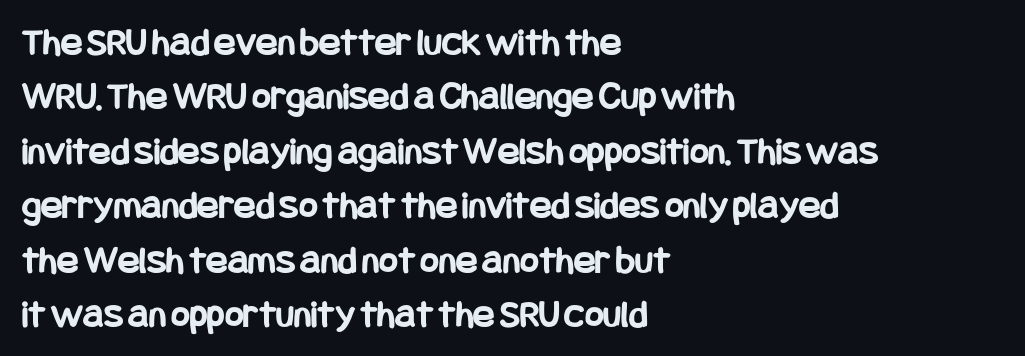
{"serif": "no", "italic": "no", "bold": "yes", "weight": "bold", "width": "condensed", "stroke_contrast": "low", "x_height": "large", "underline": "no", "align": "left", "line_spacing": "normal", "line_spacing_ratio": 1.36, "letter_spacing": "normal", "letter_spacing_em": 0.0, "glyph_px": 40}
